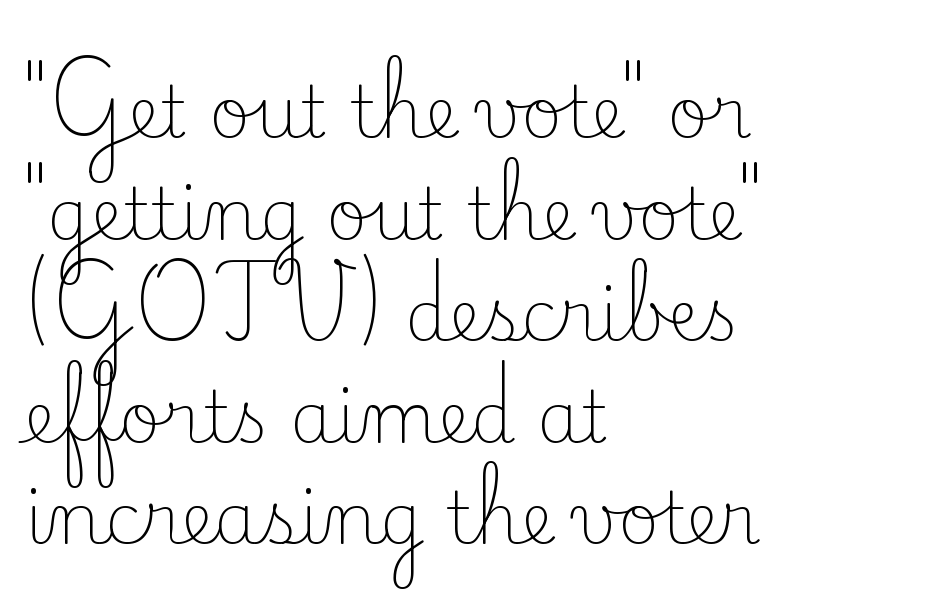
The image shows 71 px light serif type, upright; set left-aligned, normal line spacing (1.43x), normal letter spacing, not underlined; low stroke contrast and a small x-height.
